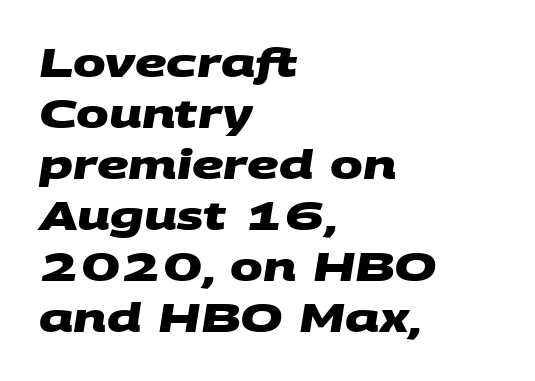
Q: Is the text bold? A: Yes.
Q: Is the typeface a serif or a sans-serif typeface? A: Sans-serif.
Q: Is the text underlined? A: No.
Q: How is the paragraph aligned? A: Left-aligned.
Q: Is the spacing between letters normal or unusually wide? A: Normal.
Q: Is the spacing between lines tight, normal or loose? A: Normal.
Q: Width (condensed, normal, or wide)? A: Wide.
Q: Stroke contrast? A: Medium.
Q: x-height? A: Large.
Q: Monospaced? A: No.
